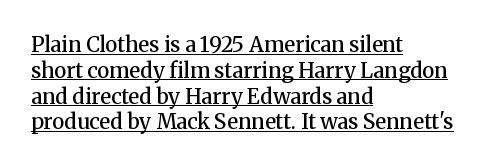
Q: Is the text bold? A: Semi-bold.
Q: Is the text italic (slanted)? A: No, it is upright.
Q: Is the text underlined? A: Yes.
Q: How is the paragraph aligned? A: Left-aligned.
Q: Is the spacing between letters normal or unusually wide? A: Normal.
